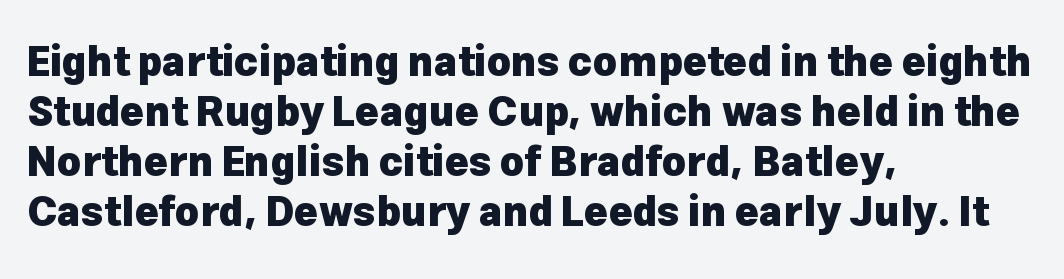
The image shows 41 px heavy sans-serif type, upright; set left-aligned, line spacing 1.22x, normal letter spacing, not underlined; low stroke contrast and a medium x-height.
